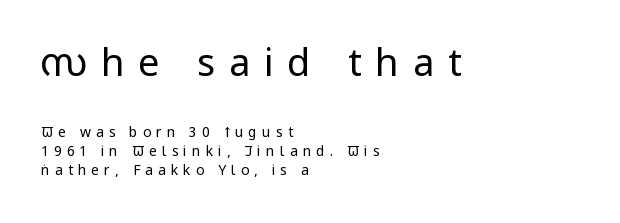
Q: Is the text bold? A: No.
Q: Is the text italic (slanted)? A: No, it is upright.
Q: Is the typeface a serif or a sans-serif typeface? A: Sans-serif.
Q: Is the text underlined? A: No.
Q: How is the paragraph aligned? A: Left-aligned.
Q: Is the spacing between letters normal or unusually wide? A: Unusually wide.
Q: Is the spacing between lines tight, normal or loose? A: Normal.
Q: Which block of text is set in a larger size, the first (top) or the second (bottom)? A: The first (top) one.
Q: Width (condensed, normal, or wide)? A: Condensed.
Q: Stroke contrast? A: Low.
Q: x-height? A: Large.
Q: Monospaced? A: No.
